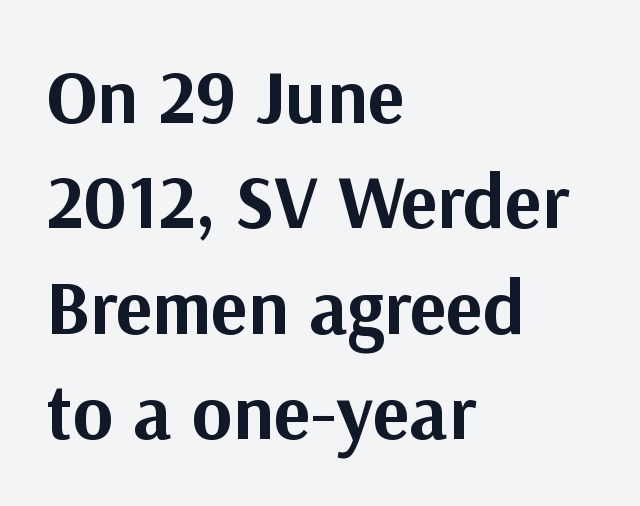
Q: Is the text bold? A: Yes.
Q: Is the text italic (slanted)? A: No, it is upright.
Q: Is the typeface a serif or a sans-serif typeface? A: Sans-serif.
Q: Is the text underlined? A: No.
Q: How is the paragraph aligned? A: Left-aligned.
Q: Is the spacing between letters normal or unusually wide? A: Normal.
Q: Is the spacing between lines tight, normal or loose? A: Normal.
Q: Width (condensed, normal, or wide)? A: Normal.
Q: Stroke contrast? A: Medium.
Q: x-height? A: Medium.
Q: Monospaced? A: No.
